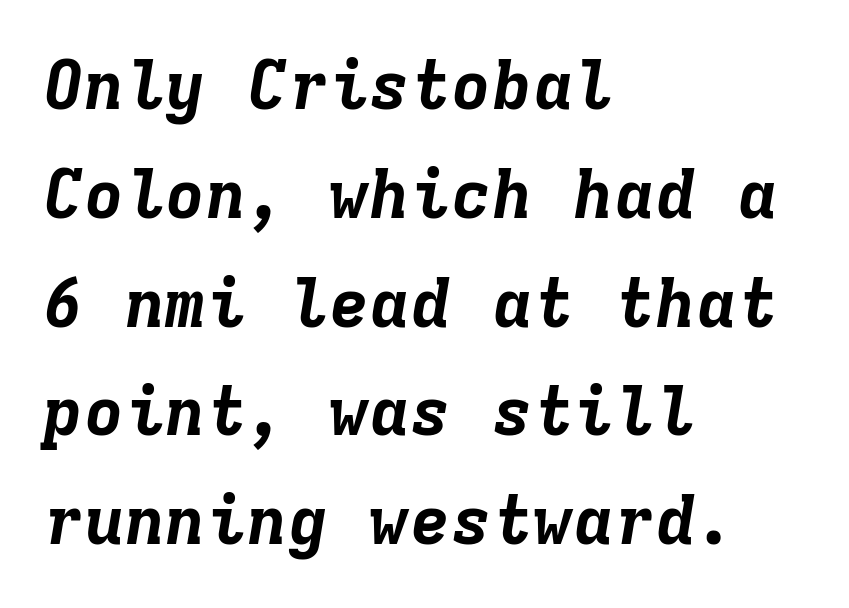
Q: Is the text bold? A: Yes.
Q: Is the text italic (slanted)? A: Yes, it leans right by about 9 degrees.
Q: Is the text underlined? A: No.
Q: How is the paragraph aligned? A: Left-aligned.
Q: Is the spacing between letters normal or unusually wide? A: Normal.
Q: Is the spacing between lines tight, normal or loose? A: Normal.
Q: Width (condensed, normal, or wide)? A: Normal.
Q: Stroke contrast? A: Low.
Q: x-height? A: Medium.
Q: Monospaced? A: Yes.
